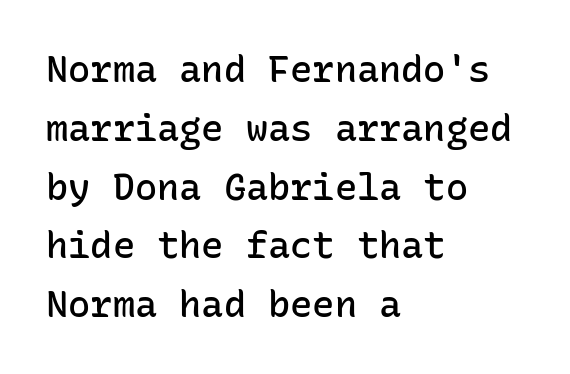
Q: Is the text bold? A: Semi-bold.
Q: Is the text italic (slanted)? A: No, it is upright.
Q: Is the typeface a serif or a sans-serif typeface? A: Sans-serif.
Q: Is the text underlined? A: No.
Q: How is the paragraph aligned? A: Left-aligned.
Q: Is the spacing between letters normal or unusually wide? A: Normal.
Q: Is the spacing between lines tight, normal or loose? A: Normal.
Q: Width (condensed, normal, or wide)? A: Normal.
Q: Stroke contrast? A: Low.
Q: x-height? A: Medium.
Q: Monospaced? A: Yes.
